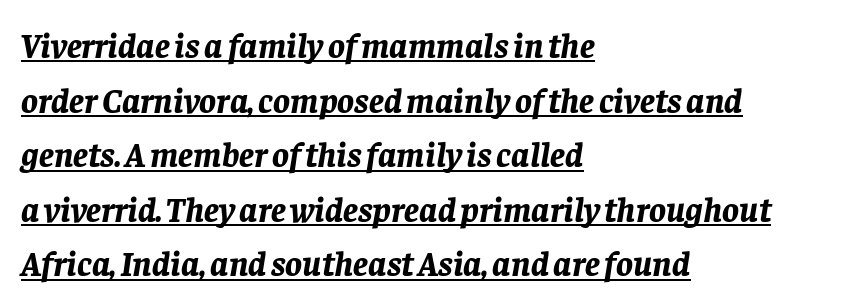
{"italic": "yes", "lean": "right", "slant_degrees": 8, "bold": "yes", "weight": "bold", "width": "normal", "stroke_contrast": "low", "x_height": "large", "monospaced": "no", "underline": "yes", "align": "left", "line_spacing": "normal", "line_spacing_ratio": 1.56, "letter_spacing": "normal", "letter_spacing_em": 0.0, "glyph_px": 35}
